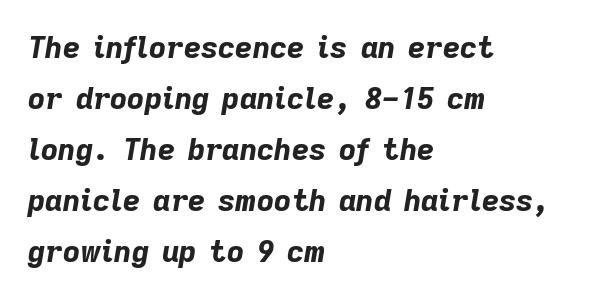
The string is rendered with underlining switched off. Interline gaps are of average width in this sample. Leftover space on each line is placed entirely after the last word. Pretty heavy lettering here — definitely bold. This sample uses plain, unmodified letter spacing.
